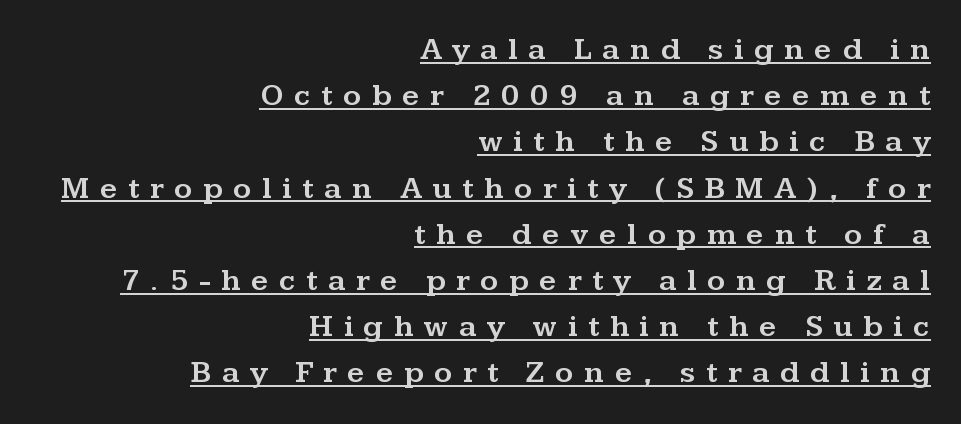
Every stem runs plumb, perpendicular to the baseline. Underlining? Definitely there. The text was rendered using a seriffed face with decorative stroke endings. There is plenty of visible air inserted between adjacent glyphs. Rows of type keep a routine distance in the vertical direction.
